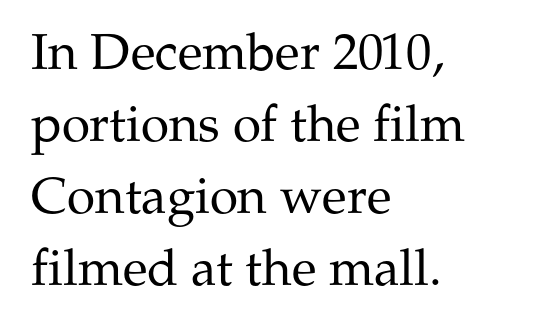
The rows are spaced the way most documents space them. Proportional: the letters do not fall into vertical columns. The lines are quadded left. Quick note: underline off. Is the stroke heavy? The answer is a plain regular-or-lighter.
